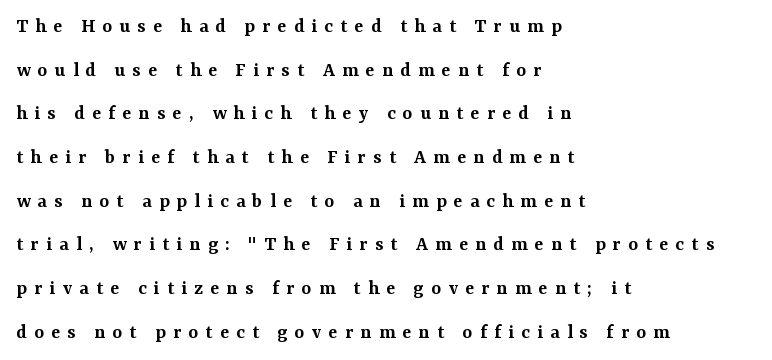
The image shows 21 px text type, upright; set left-aligned, loose line spacing (2.08x), unusually wide letter spacing (+0.34 em), not underlined.
